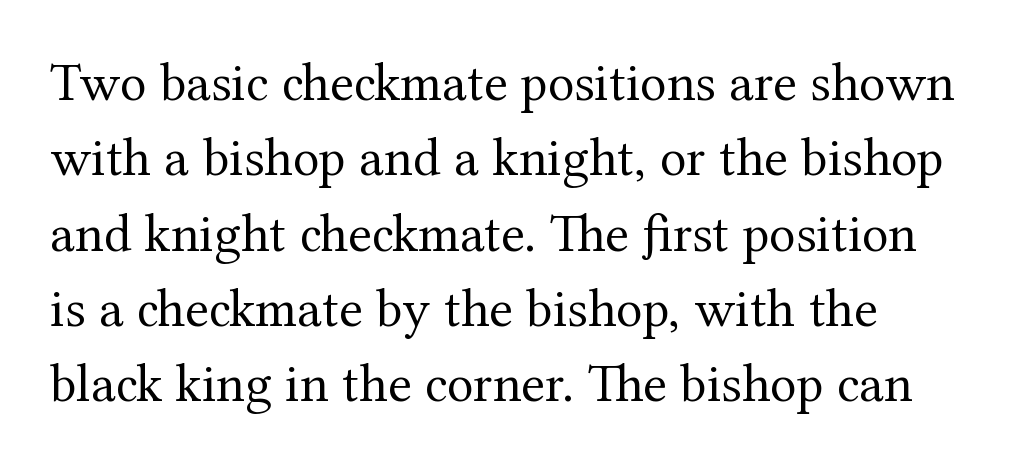
Honestly, there is no underline to notice here at all. In terms of posture, this sample is upright. Think of a printed novel: that variable character pitch is what you see here. The face used here is seriffed, in the tradition of book romans. Successive baselines arrive at the customary interval.
